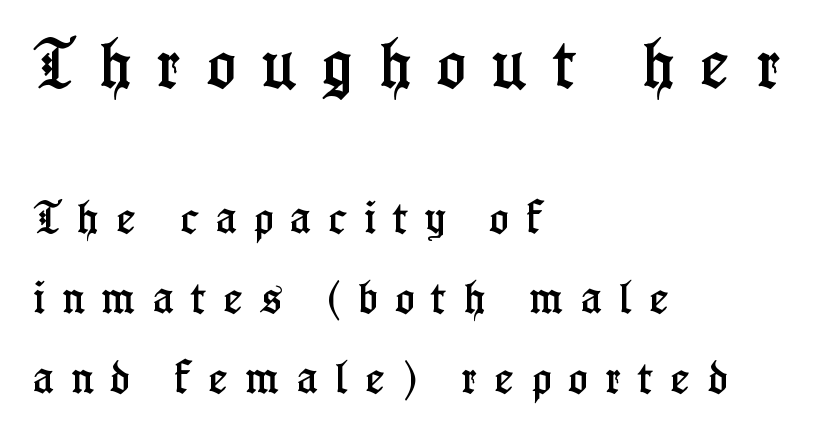
{"serif": "yes", "italic": "no", "width": "condensed", "stroke_contrast": "low", "x_height": "medium", "monospaced": "no", "underline": "no", "align": "left", "line_spacing": "loose", "line_spacing_ratio": 2.22, "letter_spacing": "wide", "letter_spacing_em": 0.49, "larger_block": "first", "size_ratio": 1.5, "glyph_px": 54}
